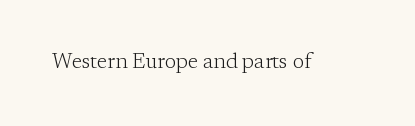
{"italic": "no", "bold": "no", "underline": "no", "letter_spacing": "normal", "letter_spacing_em": 0.0, "glyph_px": 21}
